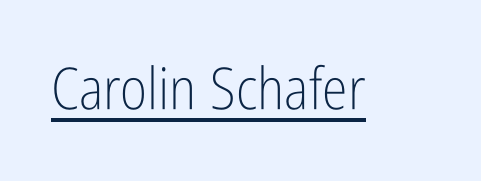
{"serif": "no", "italic": "no", "bold": "no", "weight": "light", "width": "condensed", "stroke_contrast": "low", "x_height": "medium", "monospaced": "no", "underline": "yes", "letter_spacing": "normal", "letter_spacing_em": 0.0, "glyph_px": 58}
